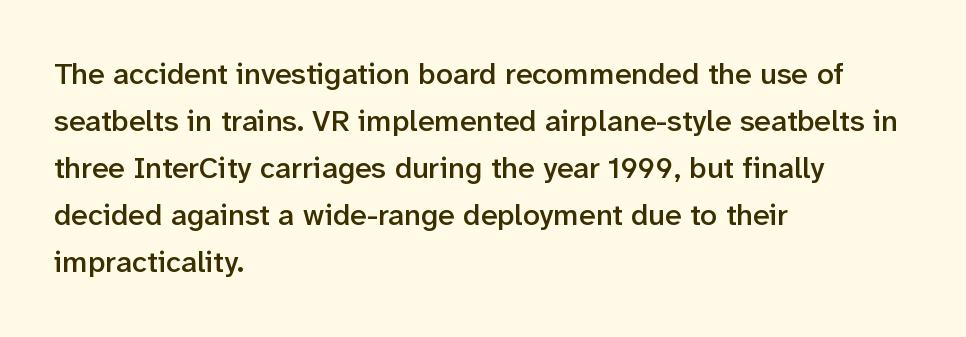
The image shows 30 px semibold sans-serif type, upright; set left-aligned, normal line spacing (1.57x), normal letter spacing, not underlined; low stroke contrast and a medium x-height.
